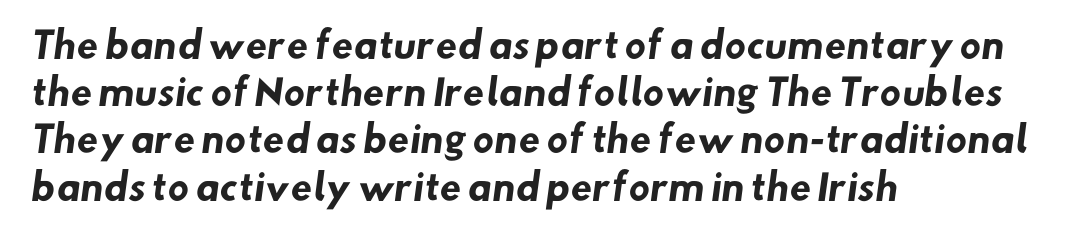
Q: Is the text bold? A: Yes.
Q: Is the typeface a serif or a sans-serif typeface? A: Sans-serif.
Q: Is the text underlined? A: No.
Q: How is the paragraph aligned? A: Left-aligned.
Q: Is the spacing between letters normal or unusually wide? A: Normal.
Q: Is the spacing between lines tight, normal or loose? A: Normal.
Q: Width (condensed, normal, or wide)? A: Normal.
Q: Stroke contrast? A: Low.
Q: x-height? A: Small.
Q: Monospaced? A: No.
